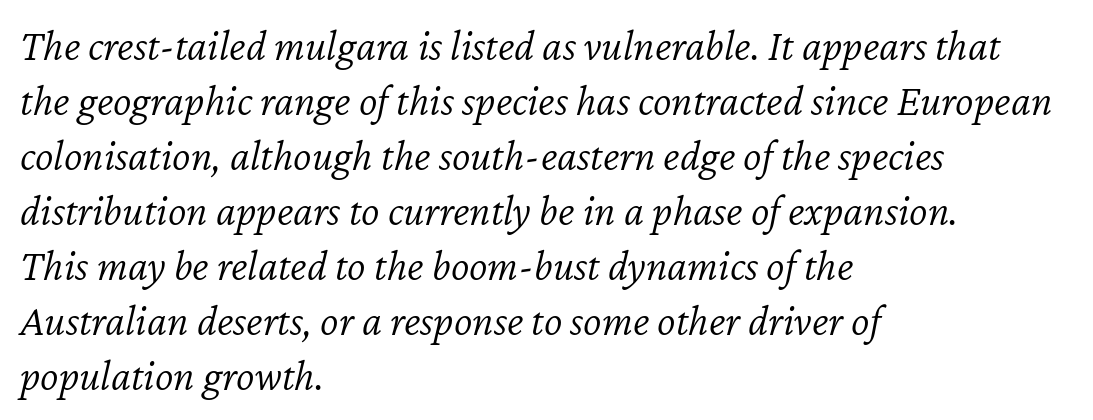
Q: Is the text bold? A: No.
Q: Is the text italic (slanted)? A: Yes, it leans right by about 12 degrees.
Q: Is the text underlined? A: No.
Q: How is the paragraph aligned? A: Left-aligned.
Q: Is the spacing between letters normal or unusually wide? A: Normal.
Q: Is the spacing between lines tight, normal or loose? A: Normal.
Q: Width (condensed, normal, or wide)? A: Normal.
Q: Stroke contrast? A: Low.
Q: x-height? A: Medium.
Q: Monospaced? A: No.
